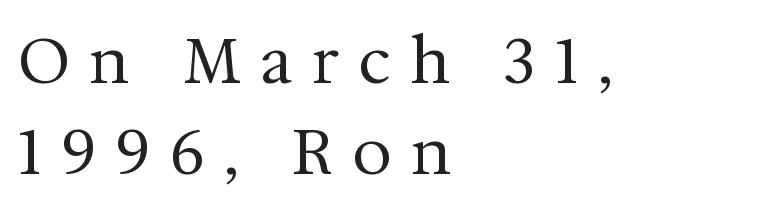
The rendering uses natural spacing where letterforms have individual widths. Observe the serifs anchoring each vertical stroke in this sample. Line starts are locked; line ends wander. This sample uses expanded letter spacing, leaving extra air between glyphs. Leading: standard.
